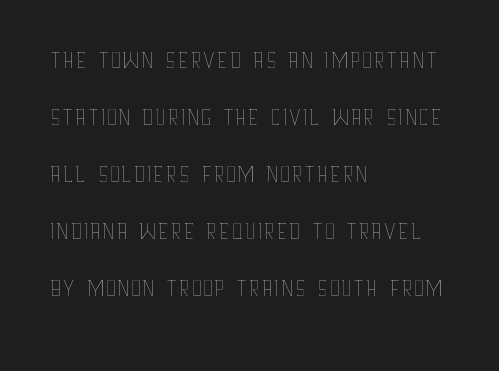
Q: Is the text bold? A: No.
Q: Is the text italic (slanted)? A: No, it is upright.
Q: Is the text underlined? A: No.
Q: How is the paragraph aligned? A: Left-aligned.
Q: Is the spacing between letters normal or unusually wide? A: Normal.
Q: Is the spacing between lines tight, normal or loose? A: Normal.
Q: Width (condensed, normal, or wide)? A: Condensed.
Q: Stroke contrast? A: Low.
Q: x-height? A: Large.
Q: Monospaced? A: No.
